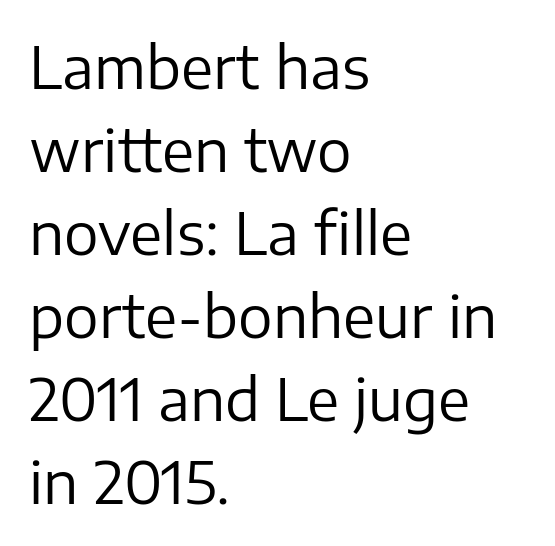
Q: Is the text bold? A: No.
Q: Is the text italic (slanted)? A: No, it is upright.
Q: Is the typeface a serif or a sans-serif typeface? A: Sans-serif.
Q: Is the text underlined? A: No.
Q: How is the paragraph aligned? A: Left-aligned.
Q: Is the spacing between letters normal or unusually wide? A: Normal.
Q: Is the spacing between lines tight, normal or loose? A: Normal.
Q: Width (condensed, normal, or wide)? A: Normal.
Q: Stroke contrast? A: Low.
Q: x-height? A: Medium.
Q: Monospaced? A: No.
